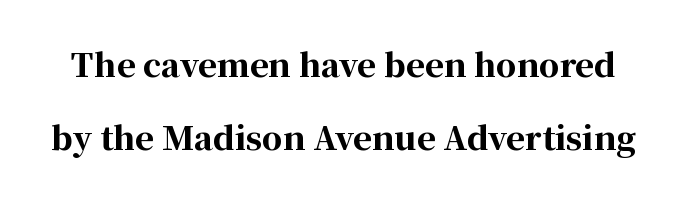
Honestly, there is no underline to notice here at all. The rendering uses a bold face; every stroke is thick and dark. No extra tracking has been applied to these lines. Do the characters align in a grid? No, the font is proportional. This is serif lettering, the kind often seen in printed books. Vertical spacing — loose.
